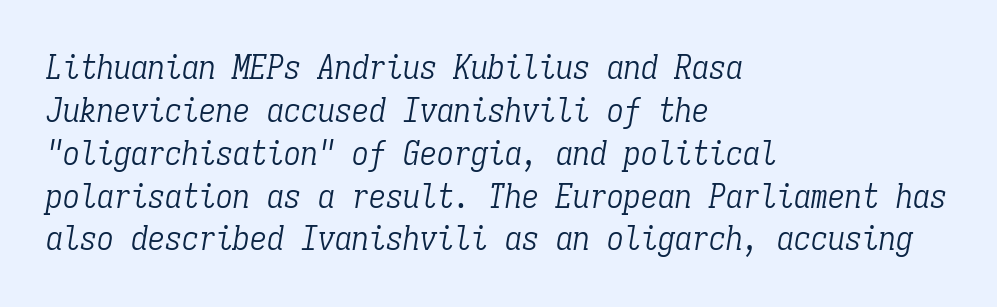
The image shows 34 px light, condensed serif type, italic (leaning right), monospaced; set left-aligned, normal line spacing (1.26x), normal letter spacing, not underlined; low stroke contrast and a medium x-height.
